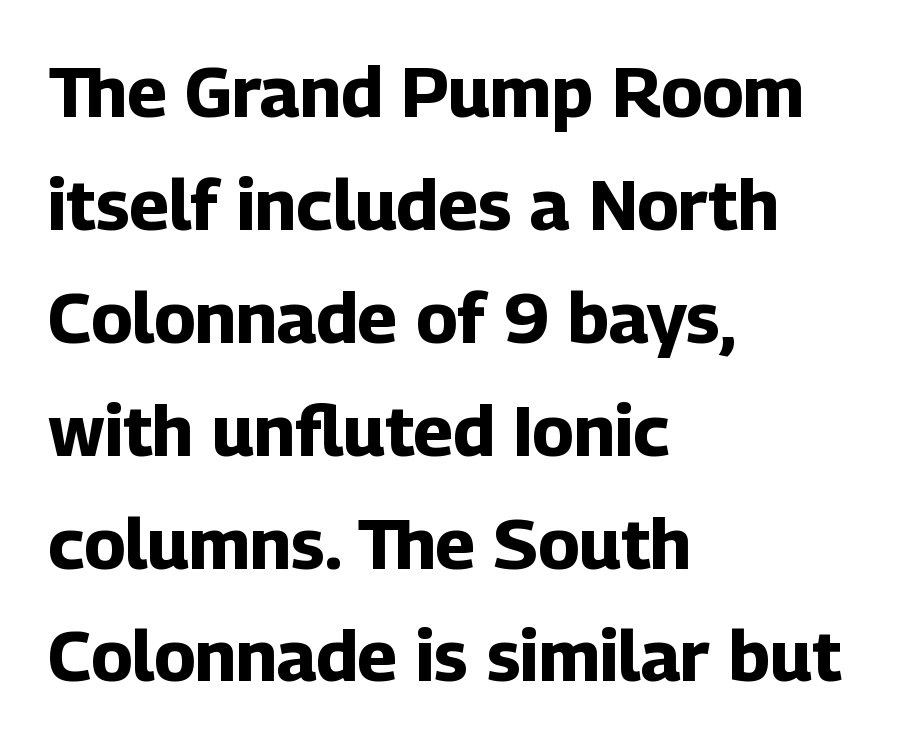
Q: Is the text bold? A: Yes.
Q: Is the text italic (slanted)? A: No, it is upright.
Q: Is the typeface a serif or a sans-serif typeface? A: Sans-serif.
Q: Is the text underlined? A: No.
Q: How is the paragraph aligned? A: Left-aligned.
Q: Is the spacing between letters normal or unusually wide? A: Normal.
Q: Is the spacing between lines tight, normal or loose? A: Normal.
Q: Width (condensed, normal, or wide)? A: Normal.
Q: Stroke contrast? A: Low.
Q: x-height? A: Medium.
Q: Monospaced? A: No.
